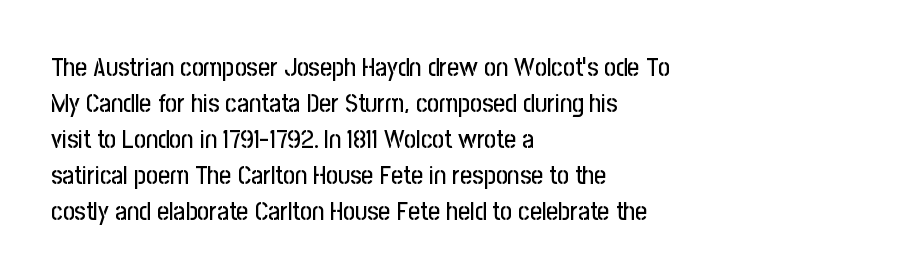
The image shows 26 px text type, upright; set left-aligned, normal line spacing (1.38x), normal letter spacing, not underlined.
